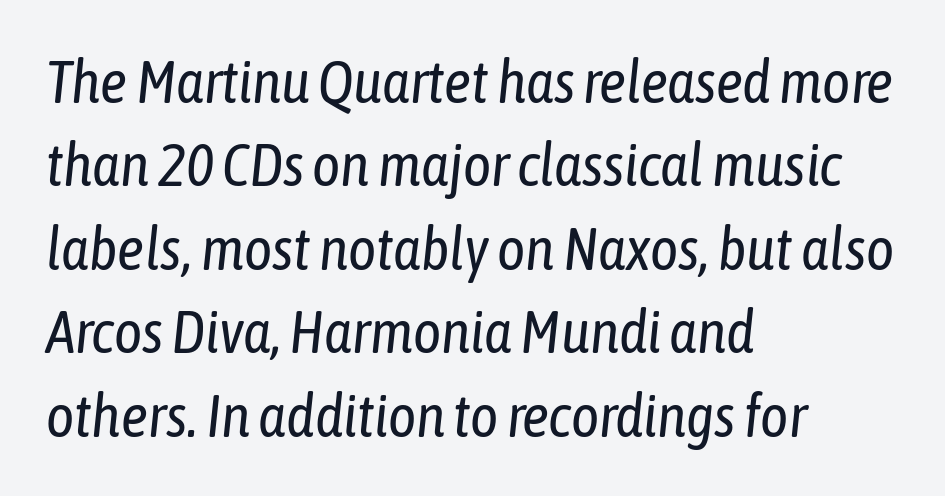
Q: Is the text bold? A: No.
Q: Is the text italic (slanted)? A: Yes, it leans right by about 6 degrees.
Q: Is the text underlined? A: No.
Q: How is the paragraph aligned? A: Left-aligned.
Q: Is the spacing between letters normal or unusually wide? A: Normal.
Q: Is the spacing between lines tight, normal or loose? A: Normal.
Q: Width (condensed, normal, or wide)? A: Condensed.
Q: Stroke contrast? A: Low.
Q: x-height? A: Medium.
Q: Monospaced? A: No.
